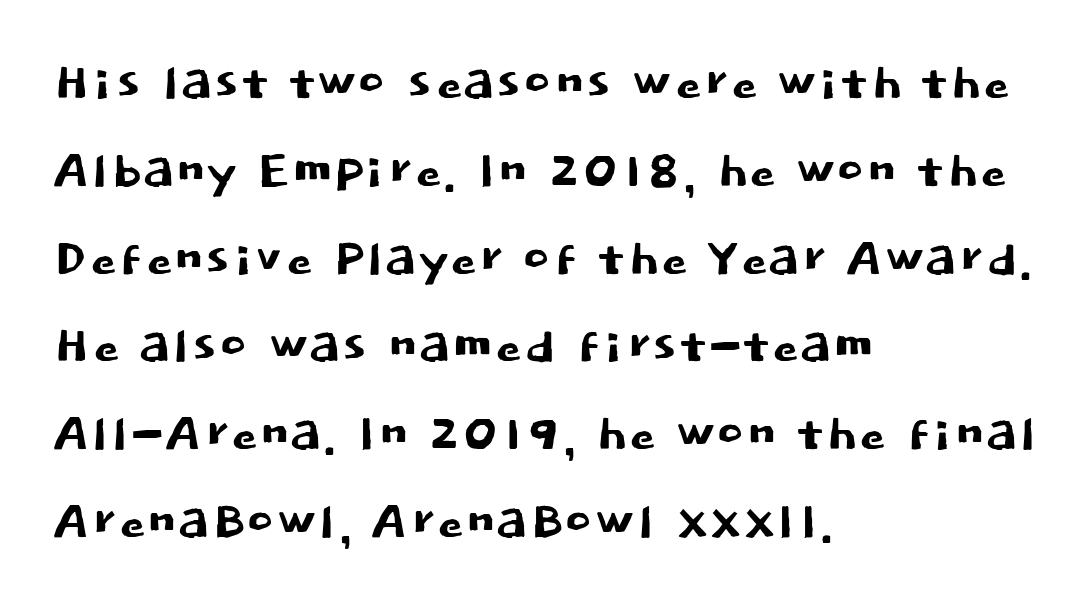
{"serif": "no", "italic": "no", "width": "normal", "stroke_contrast": "low", "x_height": "large", "monospaced": "no", "underline": "no", "align": "left", "line_spacing": "normal", "line_spacing_ratio": 1.33, "letter_spacing": "normal", "letter_spacing_em": 0.0, "glyph_px": 66}
